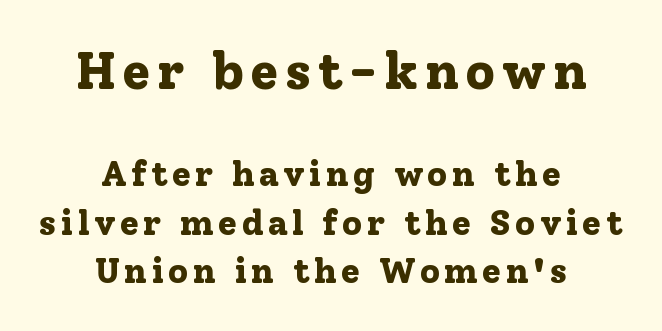
These words are printed bold, with thick strokes throughout. Does the lettering tilt? It doesn't — this is upright. Note the varied advance widths — an 'i' is clearly narrower than an 'm'. The lines in this sample share a center point and differ in where they start and stop.
